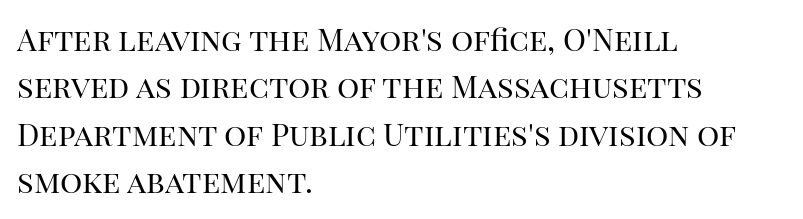
Note: serifs present on the glyphs. The font's upright variant was chosen for this text. The specimen omits any rule beneath the text block's lines. Evenly set lines give the paragraph a standard silhouette. A classic flush-left, rag-right setting is used for this passage. The passage shown is typed in a proportional face where columns would drift.
